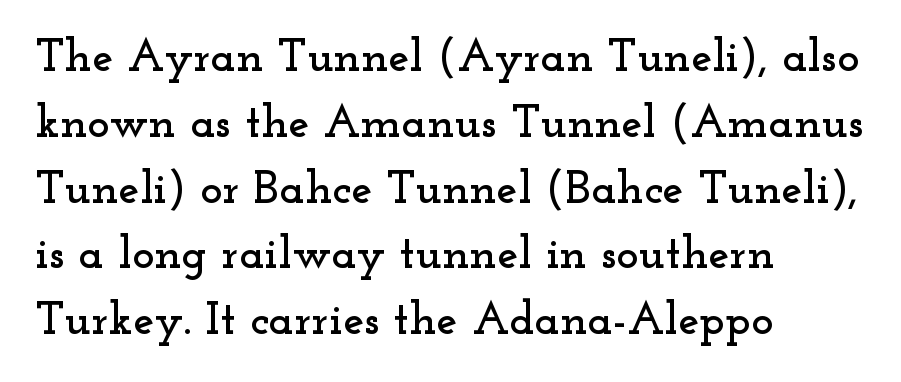
Q: Is the text italic (slanted)? A: No, it is upright.
Q: Is the typeface a serif or a sans-serif typeface? A: Serif.
Q: Is the text underlined? A: No.
Q: How is the paragraph aligned? A: Left-aligned.
Q: Is the spacing between letters normal or unusually wide? A: Normal.
Q: Is the spacing between lines tight, normal or loose? A: Normal.
Q: Width (condensed, normal, or wide)? A: Wide.
Q: Stroke contrast? A: Low.
Q: x-height? A: Small.
Q: Monospaced? A: No.
